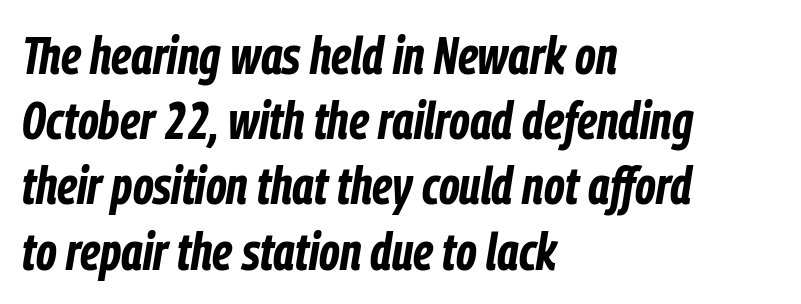
Is the block centered? No — it sits flush against the left margin. Strokes here are thick enough to call this a true bold. The foot of each line stays bare and open. The rendering uses natural spacing where letterforms have individual widths. Glyph-to-glyph distance matches everyday printed text. The typography opts for an oblique posture over an upright one.
